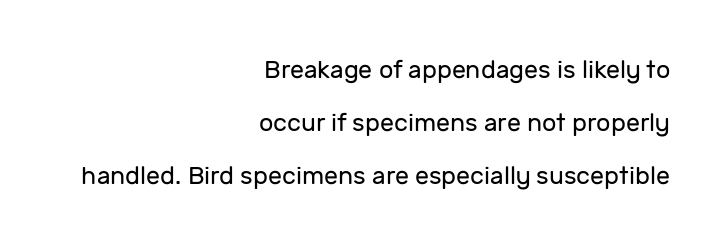
On a weight scale, this lands at 450 or below. The glyphs are unaccompanied by any horizontal stroke below them. The rendering uses a large line-height, opening up the rows. Tracking value appears to be zero — textbook default spacing. No italicization has been applied; the sample stays upright.
